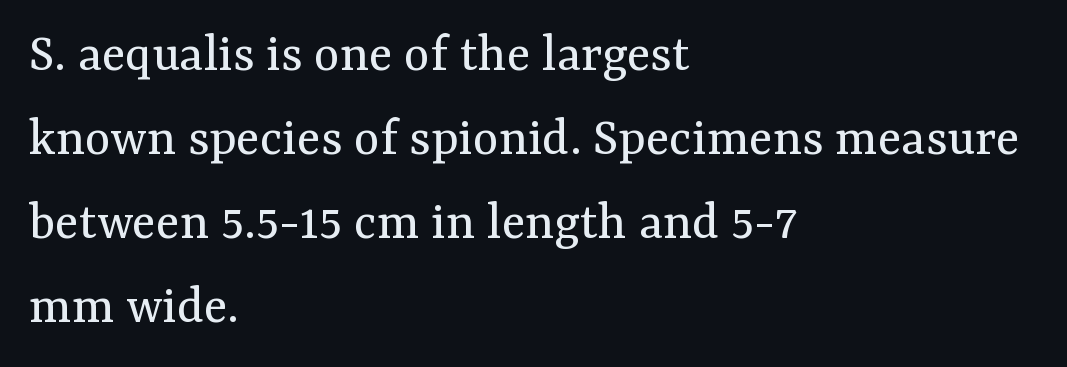
Q: Is the text bold? A: No.
Q: Is the text italic (slanted)? A: No, it is upright.
Q: Is the typeface a serif or a sans-serif typeface? A: Serif.
Q: Is the text underlined? A: No.
Q: How is the paragraph aligned? A: Left-aligned.
Q: Is the spacing between letters normal or unusually wide? A: Normal.
Q: Is the spacing between lines tight, normal or loose? A: Normal.
Q: Width (condensed, normal, or wide)? A: Normal.
Q: Stroke contrast? A: Medium.
Q: x-height? A: Medium.
Q: Monospaced? A: No.
